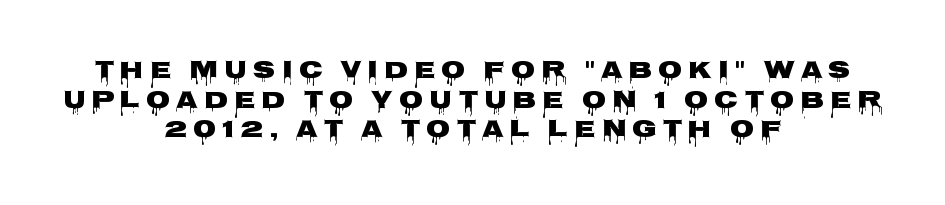
{"italic": "no", "underline": "no", "align": "center", "line_spacing_ratio": 1.19, "letter_spacing": "wide", "letter_spacing_em": 0.23, "glyph_px": 25}
